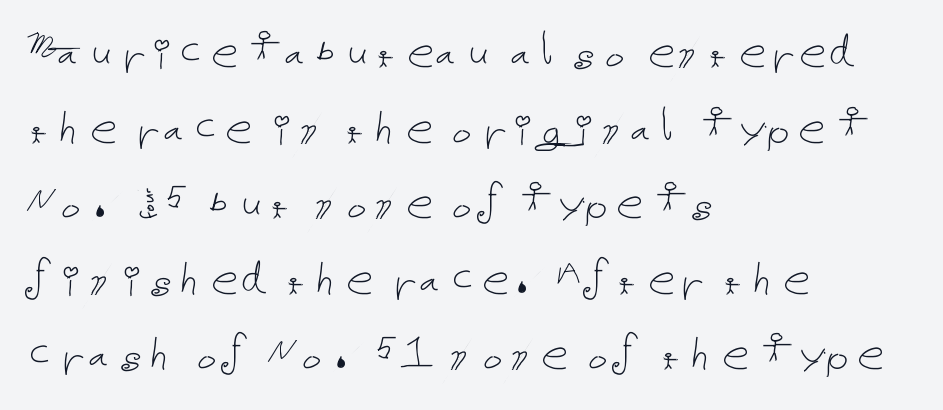
Q: Is the text bold? A: No.
Q: Is the text italic (slanted)? A: No, it is upright.
Q: Is the text underlined? A: No.
Q: How is the paragraph aligned? A: Left-aligned.
Q: Is the spacing between letters normal or unusually wide? A: Normal.
Q: Is the spacing between lines tight, normal or loose? A: Normal.
Q: Width (condensed, normal, or wide)? A: Normal.
Q: Stroke contrast? A: Low.
Q: x-height? A: Medium.
